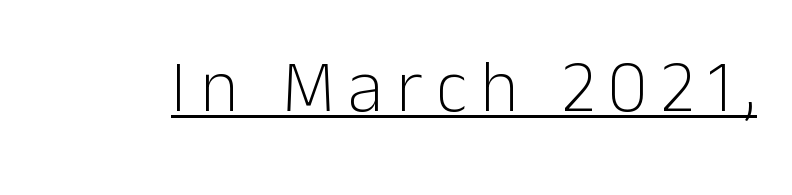
The image shows 73 px light sans-serif type, upright; set underlined; low stroke contrast and a medium x-height.
